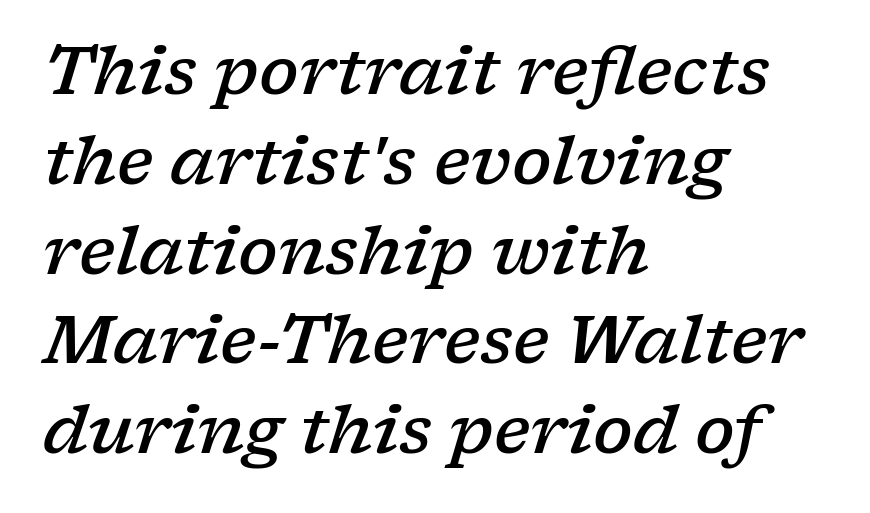
The passage shown is semibold, sitting just below true bold. Type without underlining. Compared with typical body copy, the letter spacing here is the same. The typesetter chose a ragged-right arrangement here.
